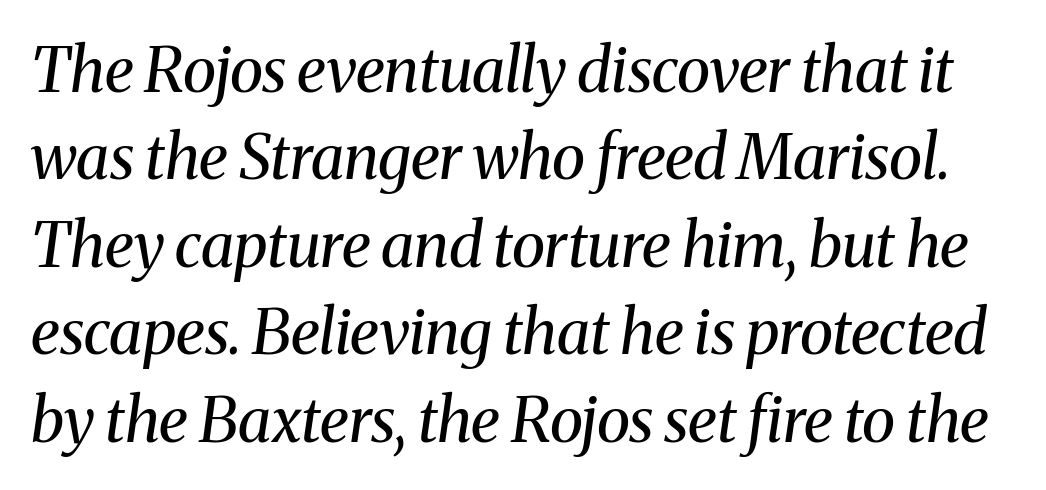
Q: Is the text bold? A: No.
Q: Is the text italic (slanted)? A: Yes, it leans right by about 8 degrees.
Q: Is the typeface a serif or a sans-serif typeface? A: Serif.
Q: Is the text underlined? A: No.
Q: Is the spacing between letters normal or unusually wide? A: Normal.
Q: Is the spacing between lines tight, normal or loose? A: Normal.
Q: Width (condensed, normal, or wide)? A: Normal.
Q: Stroke contrast? A: Medium.
Q: x-height? A: Medium.
Q: Monospaced? A: No.
